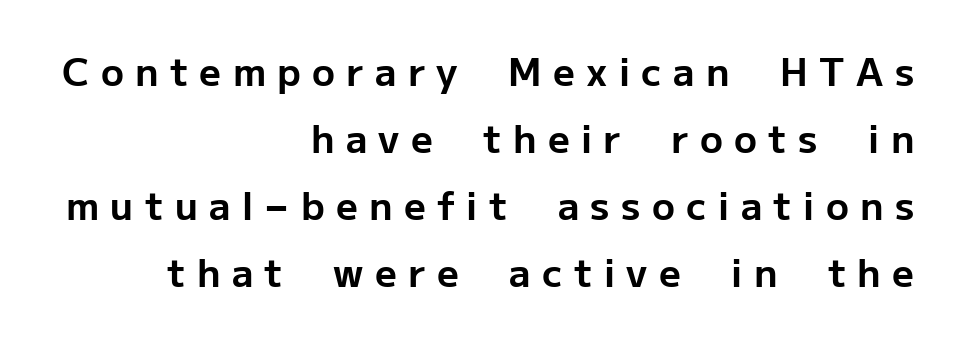
Rendered with straight, roman letterforms. The zone under the glyphs is completely vacant. The rendering uses natural spacing where letterforms have individual widths. The gaps between neighbouring characters are conspicuously large. Chunky letters — that's bold for sure.
